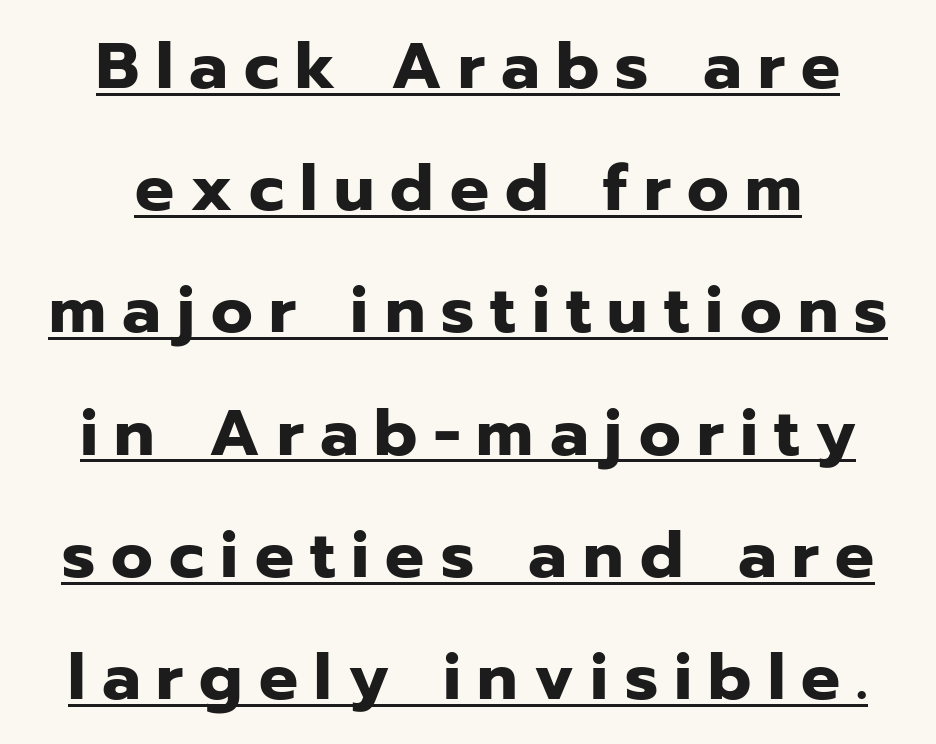
Is this a sans? Yes — the strokes have no serifs. The passage shown is underscored from start to finish. I'd describe the lettering as bold — thick and assertive. Varying glyph widths throughout — classic text-font behaviour.
